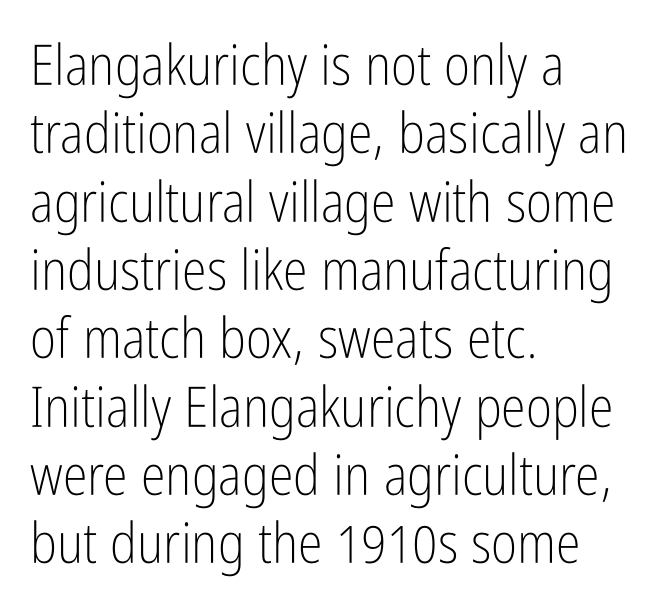
{"serif": "no", "italic": "no", "bold": "no", "weight": "light", "width": "condensed", "stroke_contrast": "low", "x_height": "medium", "monospaced": "no", "underline": "no", "align": "left", "line_spacing_ratio": 1.22, "letter_spacing": "normal", "letter_spacing_em": 0.0, "glyph_px": 56}
